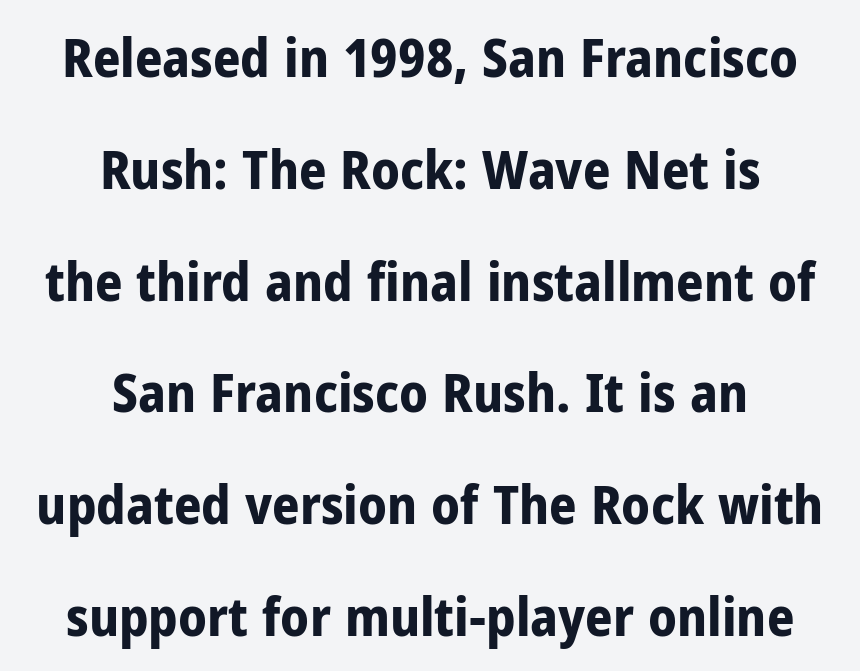
Q: Is the text bold? A: Yes.
Q: Is the text italic (slanted)? A: No, it is upright.
Q: Is the typeface a serif or a sans-serif typeface? A: Sans-serif.
Q: Is the text underlined? A: No.
Q: How is the paragraph aligned? A: Centered.
Q: Is the spacing between letters normal or unusually wide? A: Normal.
Q: Is the spacing between lines tight, normal or loose? A: Loose.
Q: Width (condensed, normal, or wide)? A: Condensed.
Q: Stroke contrast? A: Low.
Q: x-height? A: Medium.
Q: Monospaced? A: No.
